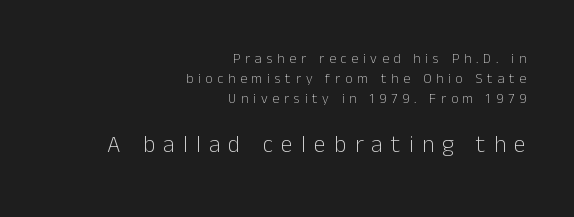
In terms of leading, this rendering sits right in the middle. Is the letter spacing exaggerated? Yes — the characters are pushed far apart. Short and long lines alike share a common ending point at right. Typesetter's note — lower block bumped up in size, upper block left smaller. The space beneath each line is pristine and unruled. The strokes are not fattened; the text isn't bold.
